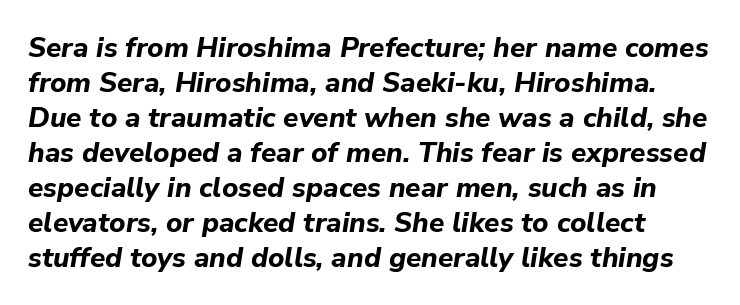
Each row of text sits above clean, open space. The rendering keeps characters at their native spacing. Looks like regular typesetting: each glyph gets only the width it needs. Tall strokes in this sample are angled rather than plumb.
